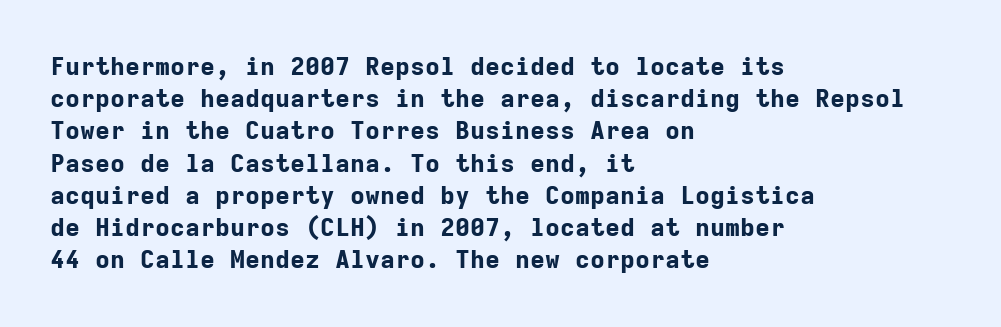
{"italic": "no", "bold": "yes", "underline": "no", "align": "left", "line_spacing": "normal", "line_spacing_ratio": 1.29, "letter_spacing": "normal", "letter_spacing_em": 0.0, "glyph_px": 25}
